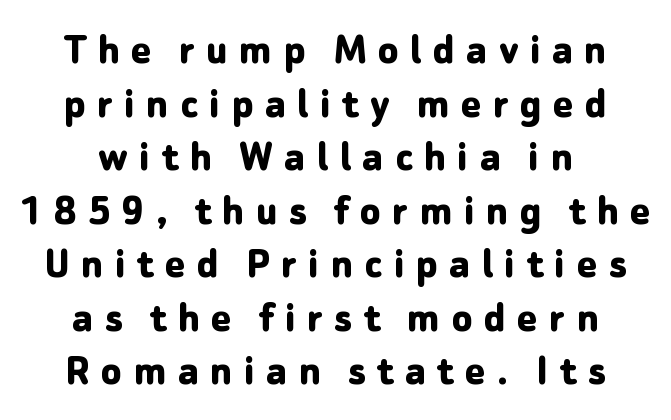
Q: Is the text bold? A: Yes.
Q: Is the text italic (slanted)? A: No, it is upright.
Q: Is the typeface a serif or a sans-serif typeface? A: Sans-serif.
Q: Is the text underlined? A: No.
Q: How is the paragraph aligned? A: Centered.
Q: Is the spacing between letters normal or unusually wide? A: Unusually wide.
Q: Is the spacing between lines tight, normal or loose? A: Tight.
Q: Width (condensed, normal, or wide)? A: Normal.
Q: Stroke contrast? A: Low.
Q: x-height? A: Medium.
Q: Monospaced? A: No.
